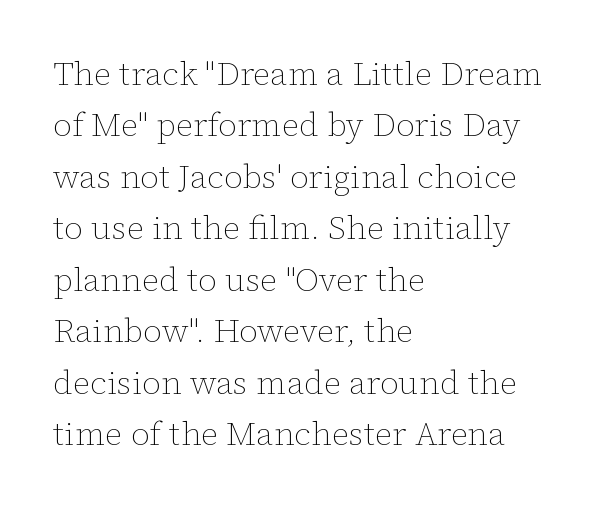
This is not heavy type; no bold has been used. Each letter keeps its own natural width here, so spacing adapts to shape. The text block is weighted toward the left margin, trailing off unevenly rightward. Has an underline been added? It has not. Unlike italic type, these characters show no tilt at all.
